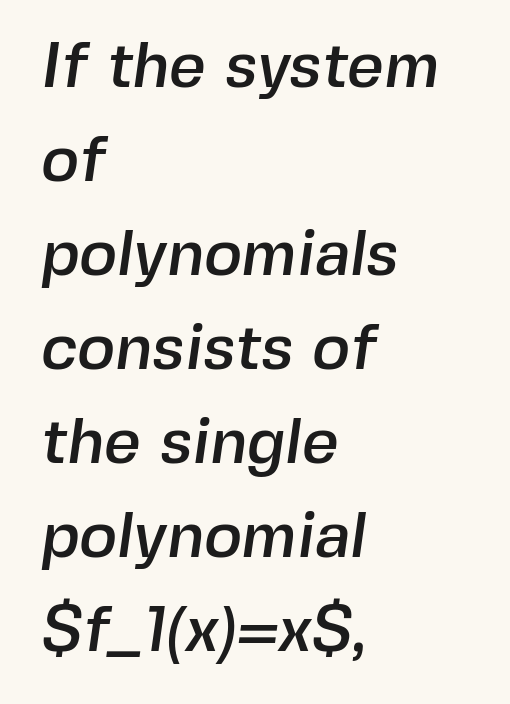
The image shows 64 px sans-serif type; set left-aligned, normal line spacing (1.47x), normal letter spacing, not underlined; a medium x-height.
